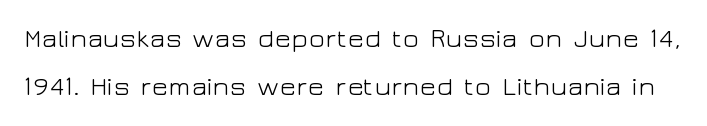
Underlining? Definitely not there. Tracking value appears to be zero — textbook default spacing. When letters stand straight like this, we call the style roman or upright. The passage shown is not bold in any degree.
